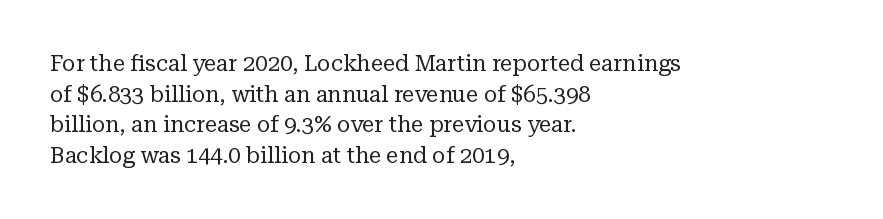
The image shows 22 px text type, upright; set left-aligned, normal line spacing (1.39x), normal letter spacing, not underlined.
